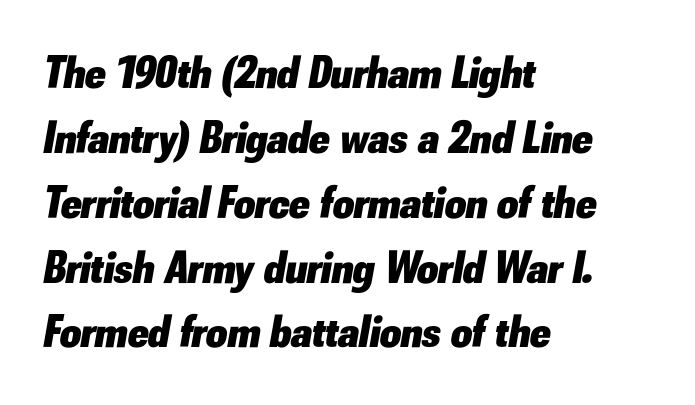
Q: Is the text bold? A: Yes.
Q: Is the text italic (slanted)? A: Yes, it leans right by about 10 degrees.
Q: Is the text underlined? A: No.
Q: How is the paragraph aligned? A: Left-aligned.
Q: Is the spacing between letters normal or unusually wide? A: Normal.
Q: Is the spacing between lines tight, normal or loose? A: Normal.
Q: Width (condensed, normal, or wide)? A: Normal.
Q: Stroke contrast? A: Low.
Q: x-height? A: Small.
Q: Monospaced? A: No.
